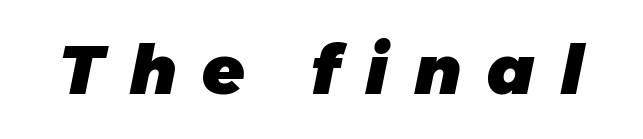
The image shows 69 px heavy type, italic (leaning right); set unusually wide letter spacing (+0.37 em), not underlined; low stroke contrast and a medium x-height.
